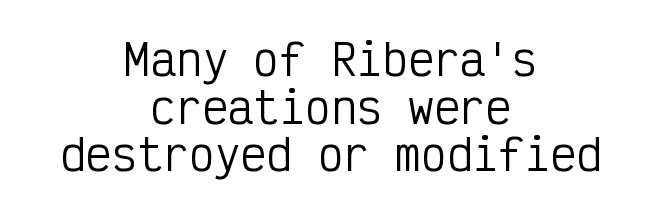
The image shows 43 px regular-weight, condensed sans-serif type, upright, monospaced; set centered, tight line spacing (1.11x), normal letter spacing, not underlined; low stroke contrast and a medium x-height.
